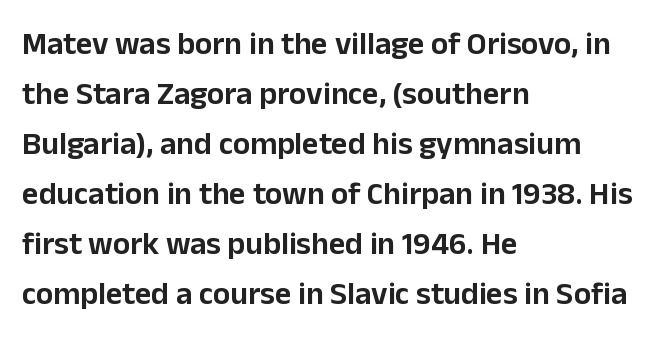
Q: Is the text italic (slanted)? A: No, it is upright.
Q: Is the typeface a serif or a sans-serif typeface? A: Sans-serif.
Q: Is the text underlined? A: No.
Q: How is the paragraph aligned? A: Left-aligned.
Q: Is the spacing between letters normal or unusually wide? A: Normal.
Q: Is the spacing between lines tight, normal or loose? A: Normal.
Q: Width (condensed, normal, or wide)? A: Normal.
Q: Stroke contrast? A: Low.
Q: x-height? A: Medium.
Q: Monospaced? A: No.
